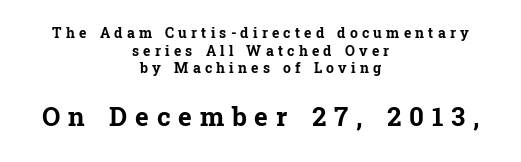
The image shows 26 px bold type, upright; set centered, normal line spacing (1.26x), unusually wide letter spacing (+0.3 em), not underlined; the second (bottom) block is 1.86x larger.
